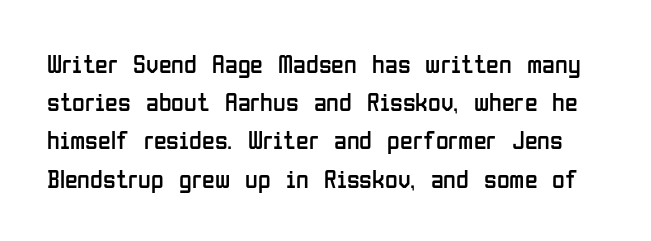
Ordinary non-slanted type is in use. The typeface has the unassuming heft of standard copy or less. A clean baseline with only descenders dipping below it. Glyph-to-glyph distance matches everyday printed text.
